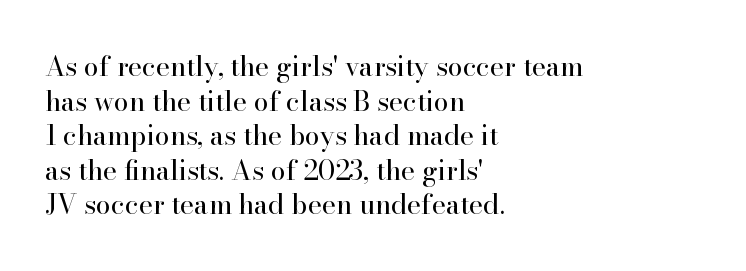
Q: Is the text bold? A: No.
Q: Is the text italic (slanted)? A: No, it is upright.
Q: Is the text underlined? A: No.
Q: How is the paragraph aligned? A: Left-aligned.
Q: Is the spacing between letters normal or unusually wide? A: Normal.
Q: Is the spacing between lines tight, normal or loose? A: Normal.
